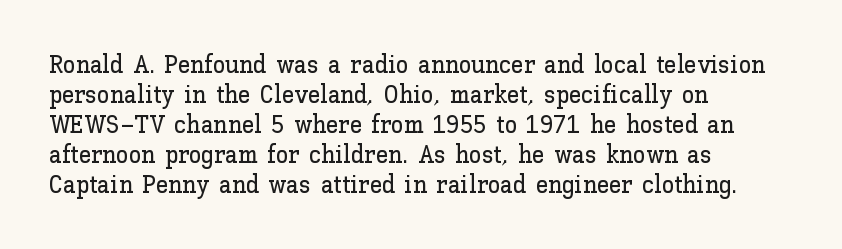
Italic? Not at all — the glyphs are vertical. Only glyphs here, with clear space below each row. Does the copy run flush right? No — it runs flush left. The letters sit at their default tracking, neither squeezed nor spread.
